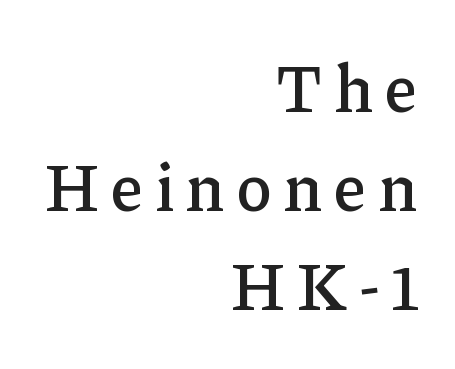
Where is the straight margin? On the right. This sample uses an upright cut, with every glyph sitting square on the baseline. Character widths vary here, with narrow letters taking less room than wide ones. Leading matches the norm, producing a regular column.
